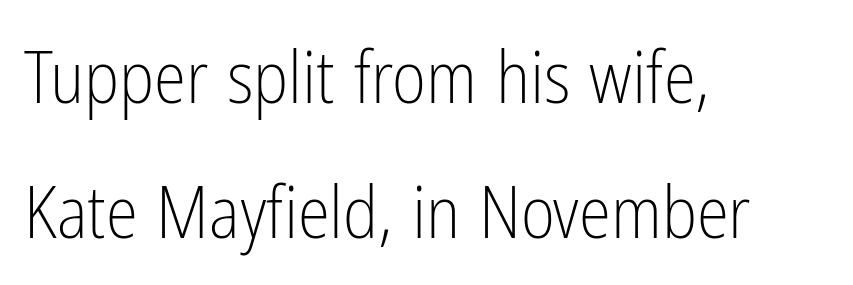
{"serif": "no", "italic": "no", "bold": "no", "weight": "light", "width": "condensed", "stroke_contrast": "low", "x_height": "medium", "monospaced": "no", "underline": "no", "align": "left", "line_spacing_ratio": 1.85, "letter_spacing": "normal", "letter_spacing_em": 0.0, "glyph_px": 73}
